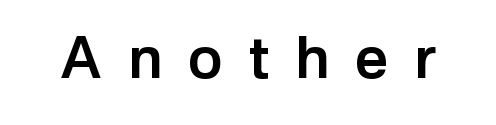
Q: Is the text bold? A: Semi-bold.
Q: Is the text italic (slanted)? A: No, it is upright.
Q: Is the typeface a serif or a sans-serif typeface? A: Sans-serif.
Q: Is the text underlined? A: No.
Q: Is the spacing between letters normal or unusually wide? A: Unusually wide.
Q: Width (condensed, normal, or wide)? A: Normal.
Q: Stroke contrast? A: Low.
Q: x-height? A: Medium.
Q: Monospaced? A: No.
